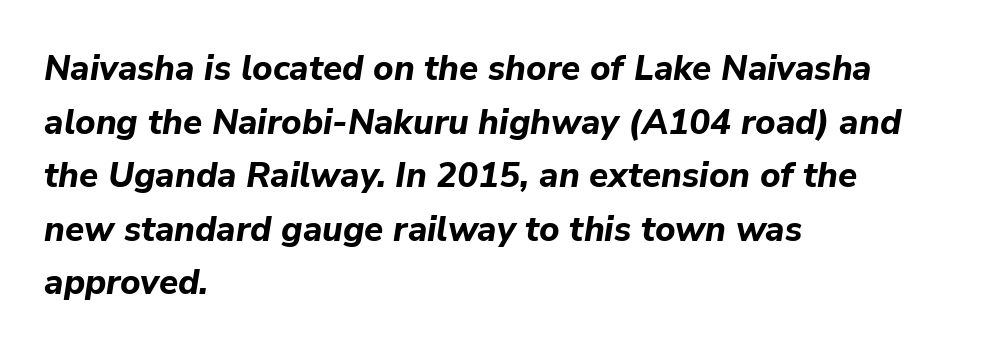
{"italic": "yes", "lean": "right", "slant_degrees": 9, "bold": "yes", "weight": "bold", "width": "normal", "stroke_contrast": "low", "x_height": "medium", "monospaced": "no", "underline": "no", "align": "left", "line_spacing": "normal", "line_spacing_ratio": 1.53, "letter_spacing": "normal", "letter_spacing_em": 0.0, "glyph_px": 35}
